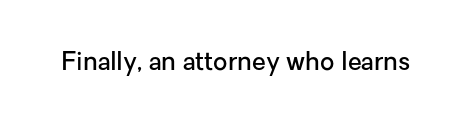
The letters stand upright; this is a roman face. Words appear dense and cohesive because spacing is normal. What weight is shown? A semibold, between regular and bold. The passage shown is not underscored anywhere.
